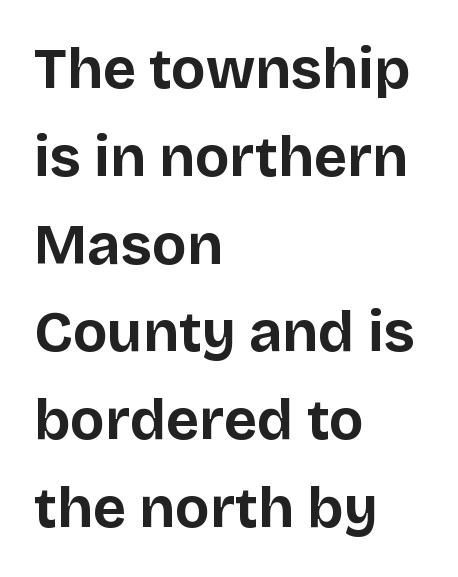
{"serif": "no", "italic": "no", "bold": "yes", "weight": "bold", "width": "normal", "stroke_contrast": "low", "x_height": "large", "monospaced": "no", "underline": "no", "align": "left", "line_spacing": "normal", "line_spacing_ratio": 1.54, "letter_spacing": "normal", "letter_spacing_em": 0.0, "glyph_px": 57}
